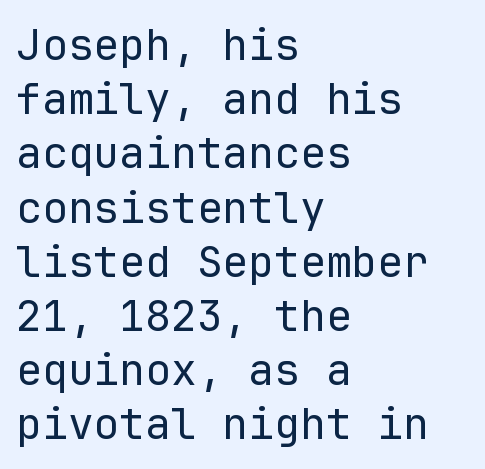
The rendering uses typewriter-style spacing with identical character cells. Interline gaps are of average width in this sample. The setting favours the left margin, as ordinary paragraphs usually do. This is roman type, the default non-slanted kind. Has an underline been added? It has not.
